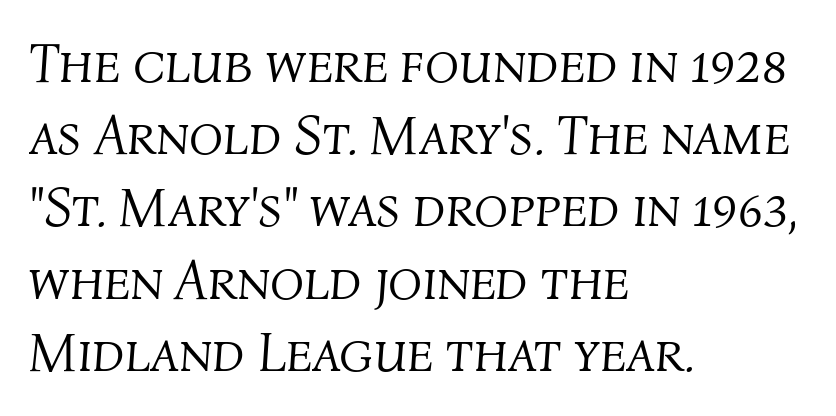
Q: Is the text bold? A: No.
Q: Is the text italic (slanted)? A: Yes, it leans right by about 4 degrees.
Q: Is the text underlined? A: No.
Q: How is the paragraph aligned? A: Left-aligned.
Q: Is the spacing between letters normal or unusually wide? A: Normal.
Q: Is the spacing between lines tight, normal or loose? A: Normal.
Q: Width (condensed, normal, or wide)? A: Normal.
Q: Stroke contrast? A: Medium.
Q: x-height? A: Medium.
Q: Monospaced? A: No.
